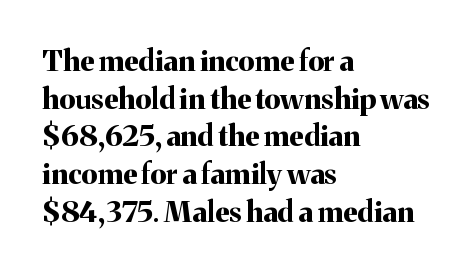
Small tapered or slab feet sit at the stroke ends, so this counts as serif. These lines are set flush left with a ragged right edge. The string is rendered with underlining switched off. Each letter keeps its own natural width here, so spacing adapts to shape. The specimen reads as upright at a glance.
